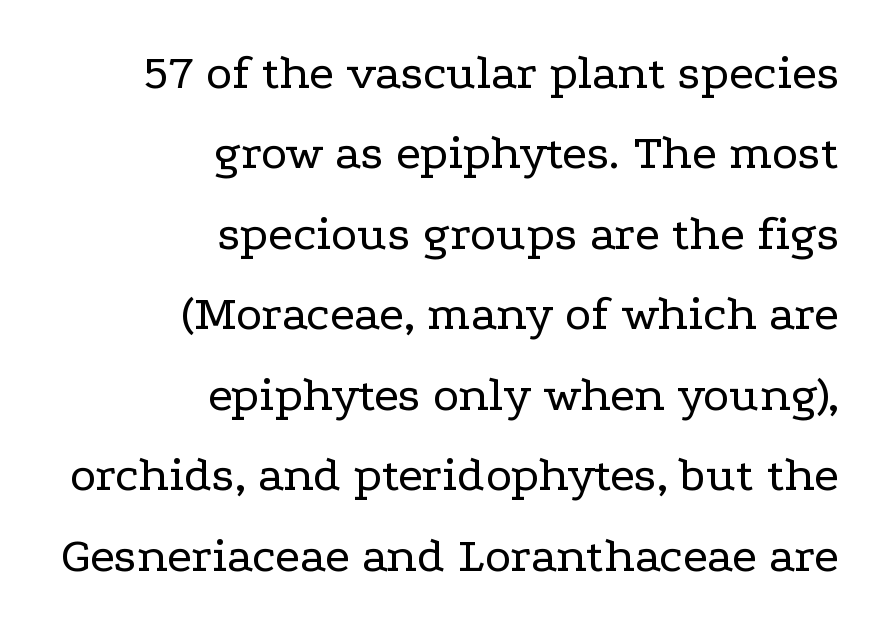
{"serif": "yes", "italic": "no", "bold": "no", "weight": "regular", "width": "wide", "stroke_contrast": "low", "x_height": "medium", "monospaced": "no", "underline": "no", "align": "right", "line_spacing": "normal", "line_spacing_ratio": 1.61, "letter_spacing": "normal", "letter_spacing_em": 0.0, "glyph_px": 50}
